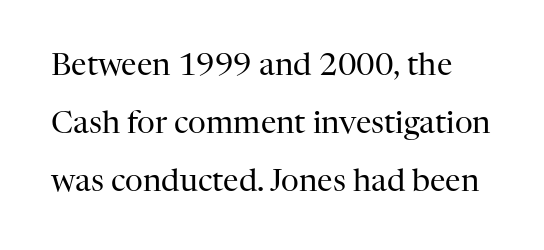
The space beneath each line is pristine and unruled. The axis of the letterforms is exactly vertical. Tracking value appears to be zero — textbook default spacing. The font is comparable to plain body text, perhaps lighter.
